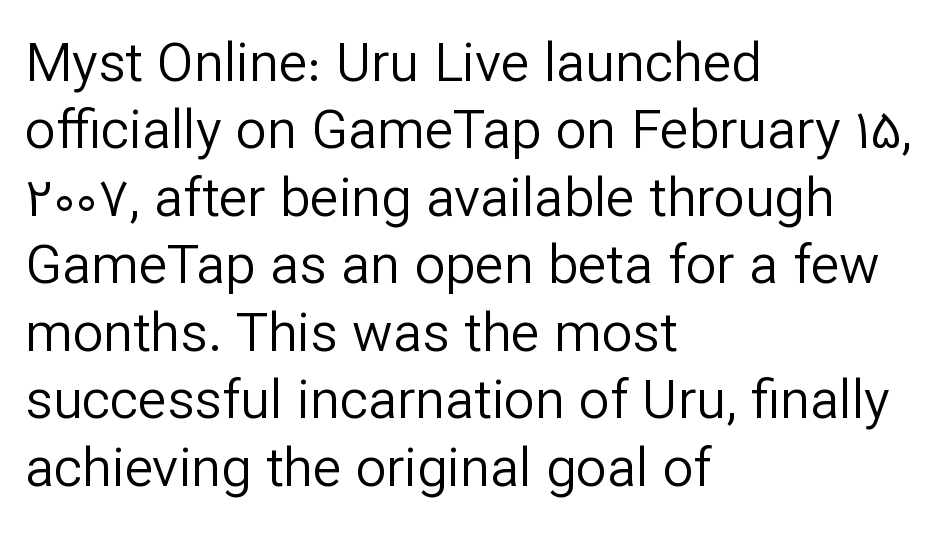
{"serif": "no", "italic": "no", "bold": "no", "weight": "regular", "width": "normal", "stroke_contrast": "low", "x_height": "medium", "monospaced": "no", "underline": "no", "align": "left", "line_spacing": "normal", "line_spacing_ratio": 1.25, "letter_spacing": "normal", "letter_spacing_em": 0.0, "glyph_px": 54}
